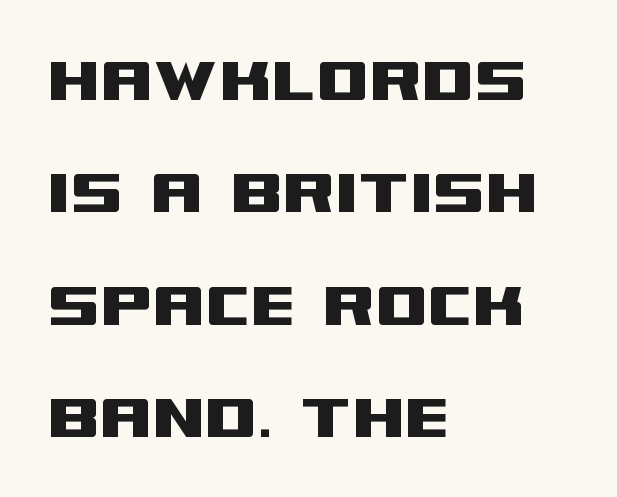
{"serif": "no", "italic": "no", "width": "wide", "stroke_contrast": "medium", "x_height": "large", "monospaced": "no", "underline": "no", "align": "left", "line_spacing": "normal", "line_spacing_ratio": 1.5, "letter_spacing": "normal", "letter_spacing_em": 0.0, "glyph_px": 75}
